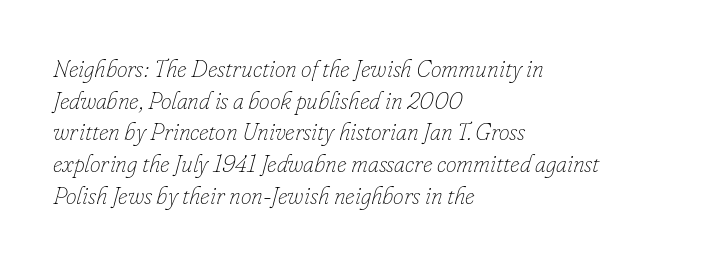
{"italic": "yes", "lean": "right", "slant_degrees": 16, "bold": "no", "underline": "no", "align": "left", "line_spacing": "normal", "line_spacing_ratio": 1.32, "letter_spacing": "normal", "letter_spacing_em": 0.0, "glyph_px": 24}
